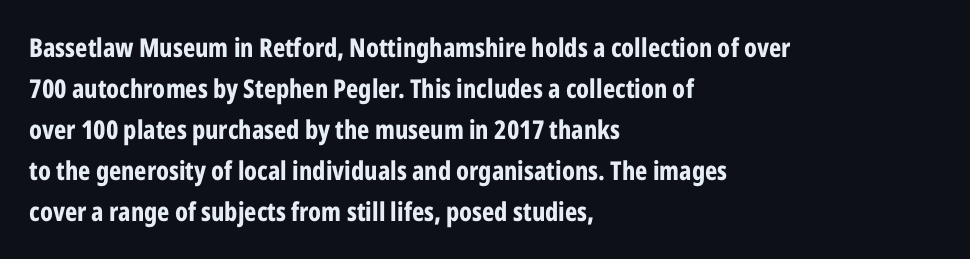
Q: Is the text bold? A: Yes.
Q: Is the text italic (slanted)? A: No, it is upright.
Q: Is the text underlined? A: No.
Q: How is the paragraph aligned? A: Left-aligned.
Q: Is the spacing between letters normal or unusually wide? A: Normal.
Q: Is the spacing between lines tight, normal or loose? A: Normal.
